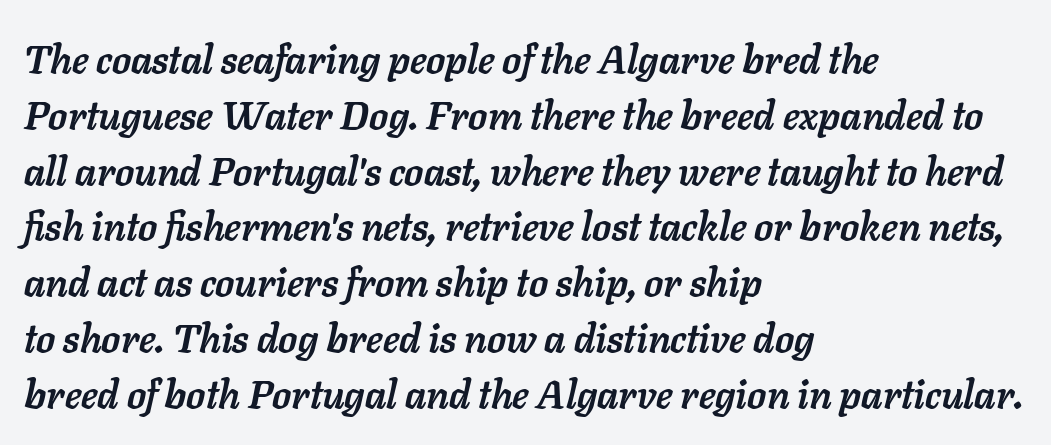
{"italic": "yes", "lean": "right", "slant_degrees": 11, "bold": "yes", "weight": "semibold", "width": "normal", "stroke_contrast": "low", "x_height": "medium", "monospaced": "no", "underline": "no", "align": "left", "line_spacing": "normal", "line_spacing_ratio": 1.43, "letter_spacing": "normal", "letter_spacing_em": 0.0, "glyph_px": 39}
